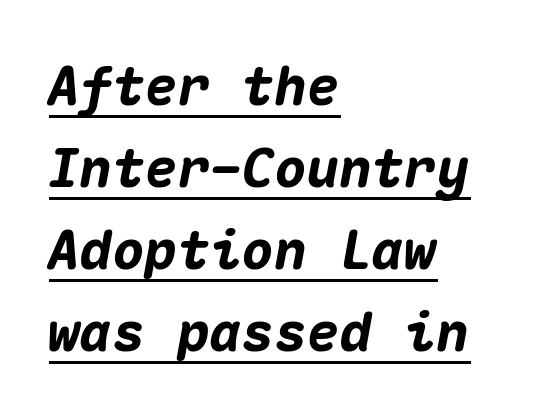
Typeset ragged right — the left edge is the straight one. The sample's only ornament is a line tracing under the words. Glyph-to-glyph distance matches everyday printed text. Monospaced: the letters line up in strict vertical columns. It's the slanting kind of type.
